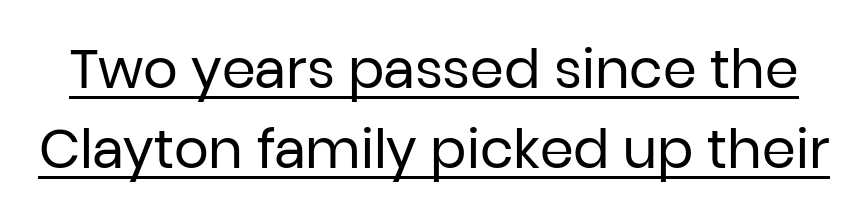
The image shows 54 px regular-weight sans-serif type, upright; set normal line spacing (1.49x), normal letter spacing, underlined; low stroke contrast and a medium x-height.
